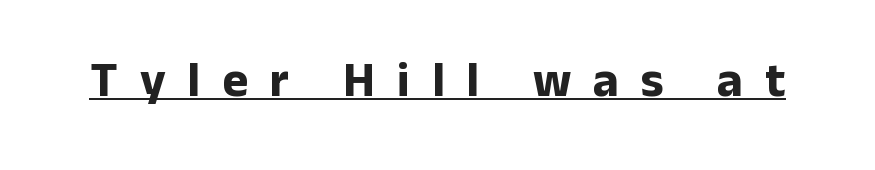
Varying glyph widths throughout — classic text-font behaviour. Notice how a bar underscores the lettering throughout. These lines are composed in type without serifs. Display-style spreading of the glyphs; the letterfit is very open. Strong, thick strokes mark this as bold type. The type sits square on the baseline with zero lean.
